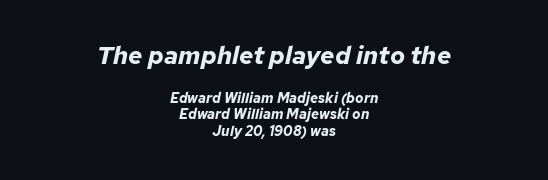
You could call the tracking neutral — neither tight nor loose. Notice how thick the strokes are: this is what a full bold looks like. Posture: slanted. Where is the straight margin? There isn't one; the lines are centered. Anything drawn beneath the words? Only blank space. The first block has been scaled up relative to the second.
